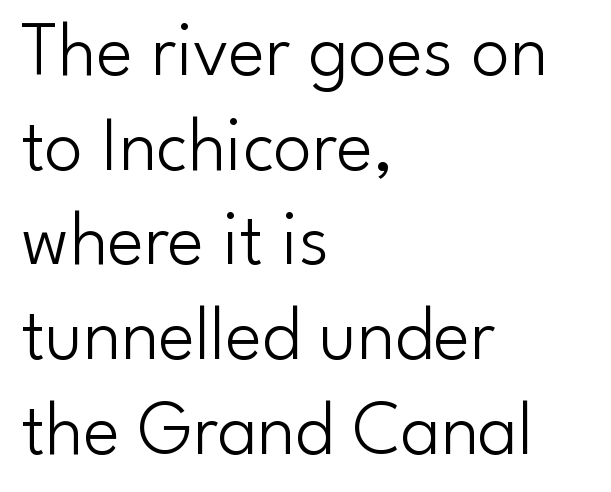
The image shows 77 px light sans-serif type, upright; set left-aligned, line spacing 1.23x, normal letter spacing, not underlined; low stroke contrast and a small x-height.
